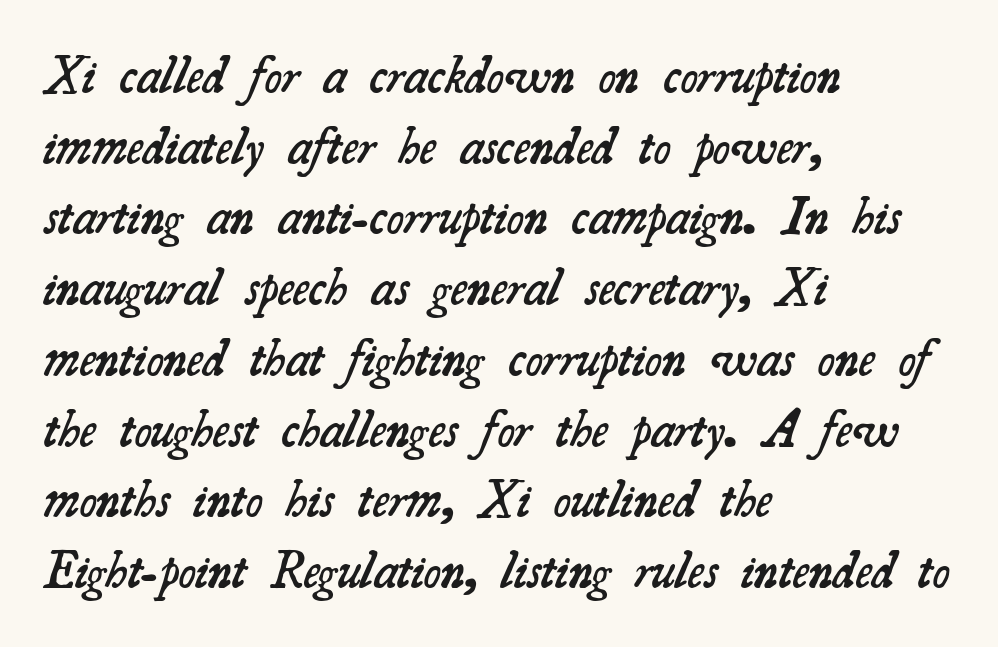
Stroke thickness is moderately raised; the sample reads as semibold. This sample has the flowing, uneven cadence of proportional lettering. Note: serifs present on the glyphs. The lines are quadded left. Compared with typical paragraphs, the rows here are spaced about the same. No extra tracking has been applied to these lines.
